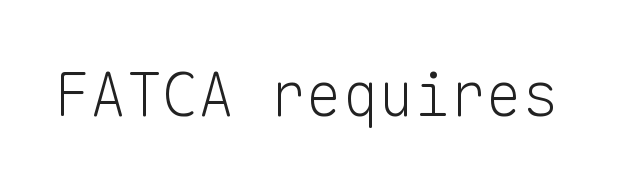
{"serif": "no", "italic": "no", "bold": "no", "weight": "light", "width": "normal", "stroke_contrast": "low", "x_height": "medium", "monospaced": "yes", "underline": "no", "letter_spacing": "normal", "letter_spacing_em": 0.0, "glyph_px": 60}
